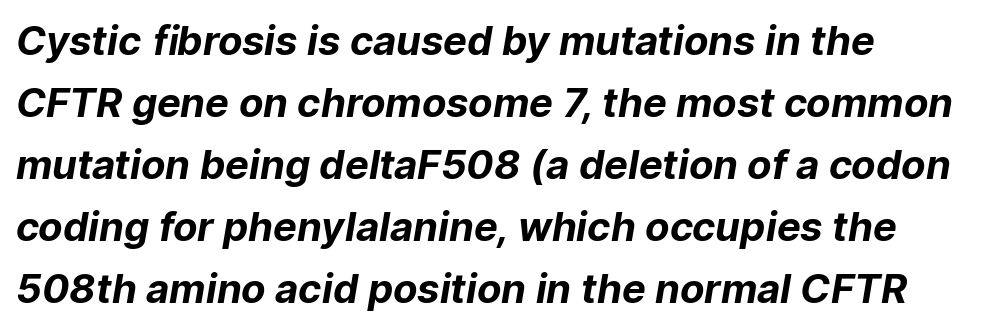
The letters advance in unequal steps, a hallmark of proportional type. Check under the words: just untouched page. Leftover space on each line is placed entirely after the last word. Each letter's strokes conclude bluntly, with no projecting serifs. Tracking value appears to be zero — textbook default spacing.
